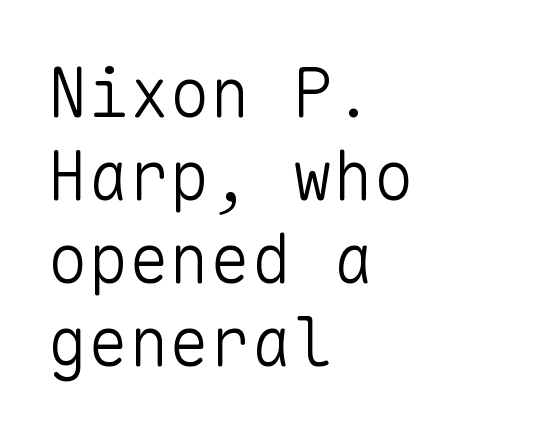
The image shows 68 px light sans-serif type, upright, monospaced; set left-aligned, line spacing 1.22x, normal letter spacing, not underlined; low stroke contrast and a medium x-height.
